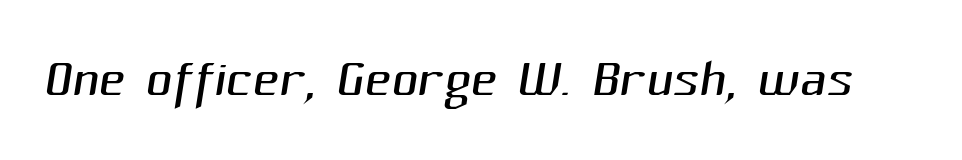
The image shows 73 px light sans-serif type; set normal letter spacing, not underlined; medium stroke contrast and a medium x-height.
